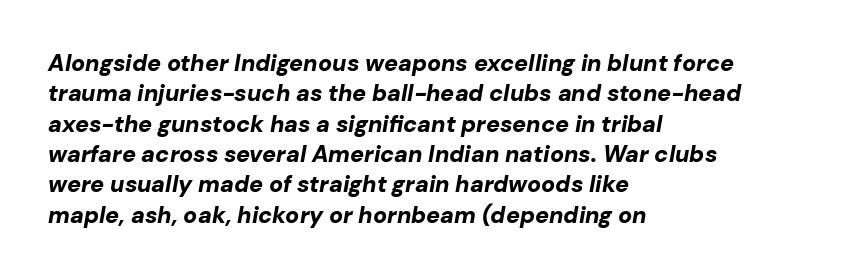
Each word holds together tightly as a unit, with standard inter-letter gaps. Leading: standard. The lettering tilts uniformly, giving the passage an italic look. The sample has been set heavy, in full bold. A bare baseline throughout the passage. Typeset ragged right — the left edge is the straight one.
